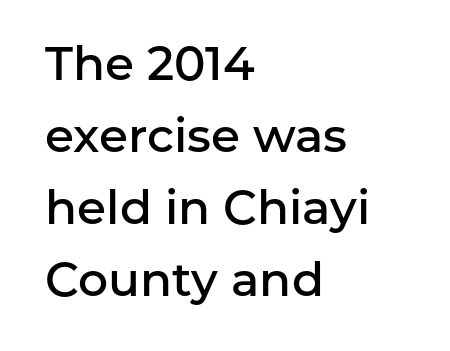
Character widths vary here, with narrow letters taking less room than wide ones. This is sans-serif lettering, the kind often seen on screens and signage. Descender tails drop into unmarked territory. The passage shown stacks its lines at a standard gap.
